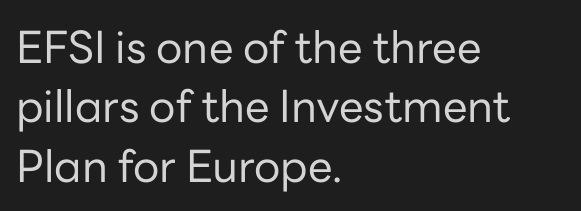
The image shows 44 px regular-weight sans-serif type, upright; set left-aligned, normal line spacing (1.35x), normal letter spacing, not underlined; low stroke contrast and a medium x-height.
